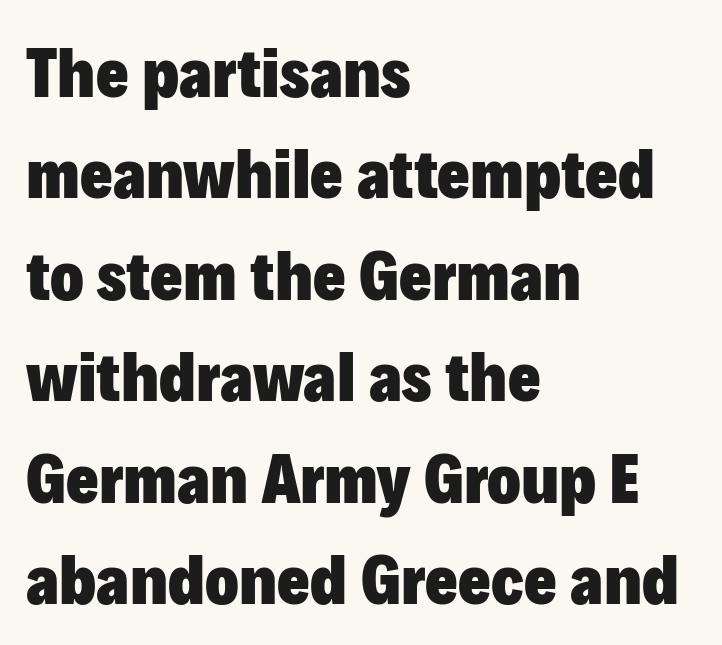
The image shows 70 px heavy sans-serif type, upright; set left-aligned, normal line spacing (1.45x), normal letter spacing, not underlined; low stroke contrast and a medium x-height.
